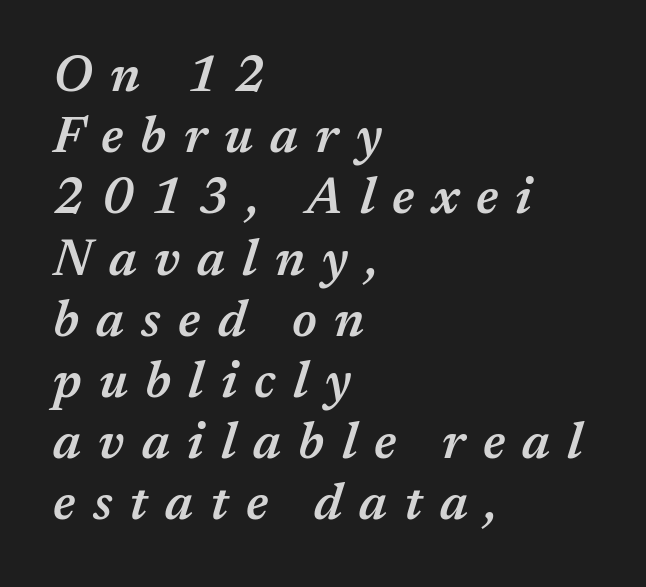
The image shows 51 px semibold type, italic (leaning right); set left-aligned, line spacing 1.2x, unusually wide letter spacing (+0.34 em), not underlined; medium stroke contrast and a medium x-height.
